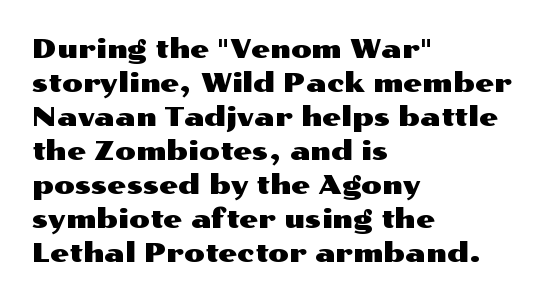
Q: Is the text italic (slanted)? A: No, it is upright.
Q: Is the text underlined? A: No.
Q: How is the paragraph aligned? A: Left-aligned.
Q: Is the spacing between letters normal or unusually wide? A: Normal.
Q: Is the spacing between lines tight, normal or loose? A: Normal.
